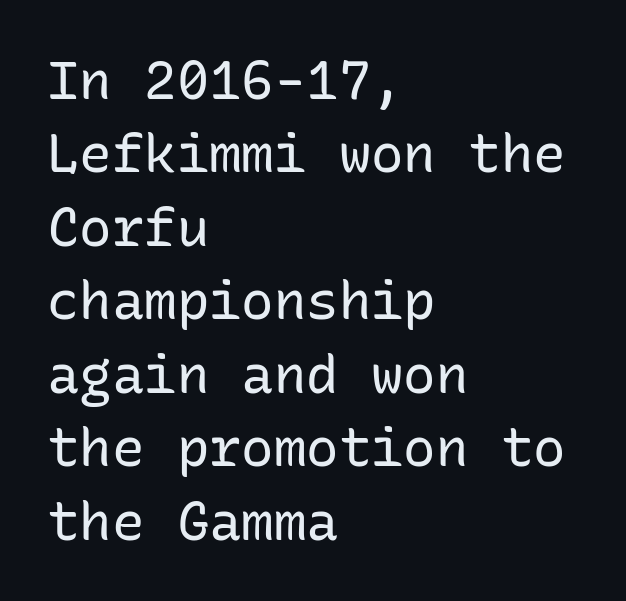
{"serif": "no", "italic": "no", "bold": "no", "weight": "regular", "width": "normal", "stroke_contrast": "low", "x_height": "medium", "monospaced": "yes", "underline": "no", "align": "left", "line_spacing": "normal", "line_spacing_ratio": 1.36, "letter_spacing": "normal", "letter_spacing_em": 0.0, "glyph_px": 54}
